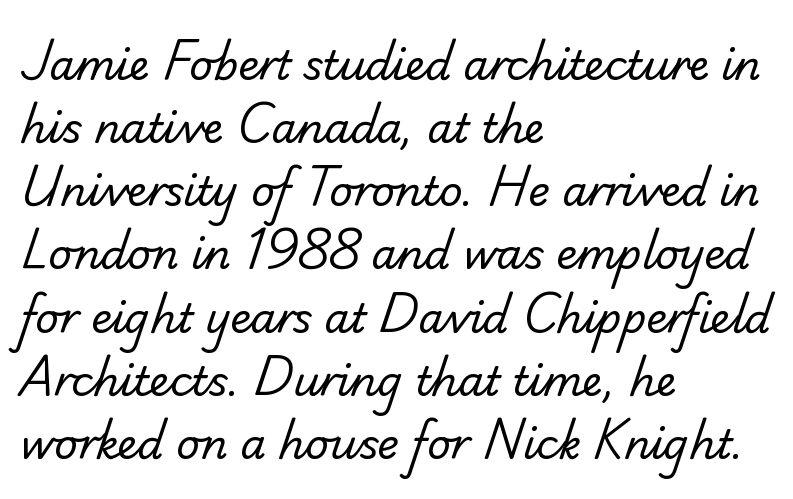
The image shows 41 px regular-weight sans-serif type; set left-aligned, normal line spacing (1.54x), normal letter spacing, not underlined; low stroke contrast and a small x-height.
